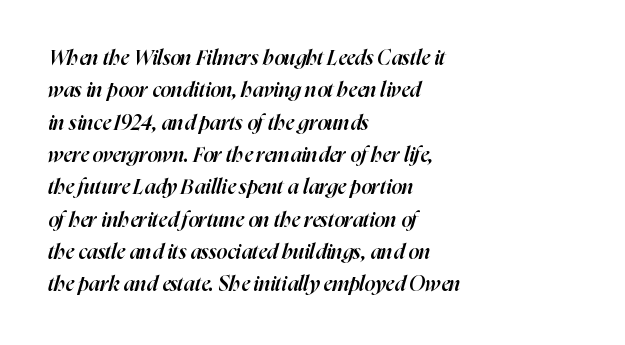
Q: Is the text bold? A: Semi-bold.
Q: Is the text italic (slanted)? A: Yes, it leans right by about 16 degrees.
Q: Is the text underlined? A: No.
Q: How is the paragraph aligned? A: Left-aligned.
Q: Is the spacing between letters normal or unusually wide? A: Normal.
Q: Is the spacing between lines tight, normal or loose? A: Normal.
